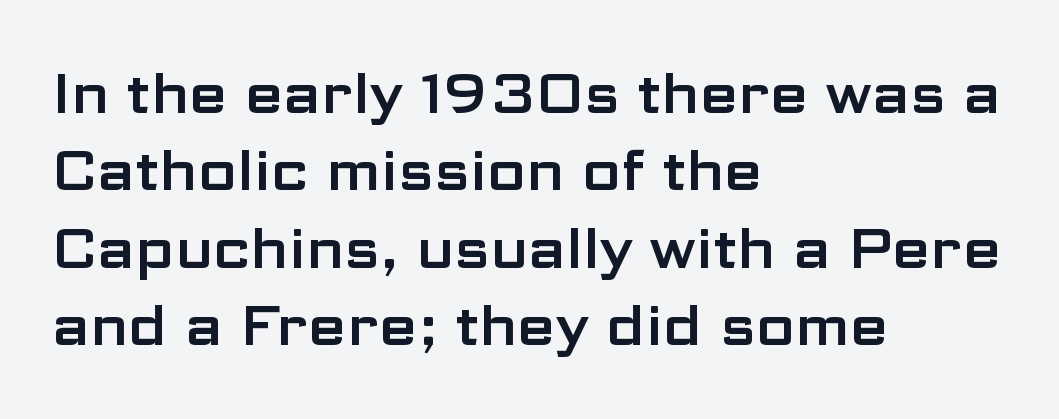
The space between consecutive lines is moderate. The specimen omits any rule beneath the text block's lines. The rendering uses natural spacing where letterforms have individual widths. Regarding serifs, this sample does without them. Visually the block forms a straight wall on the left and a jagged coastline on the right. Characters remain perfectly vertical along every line.
